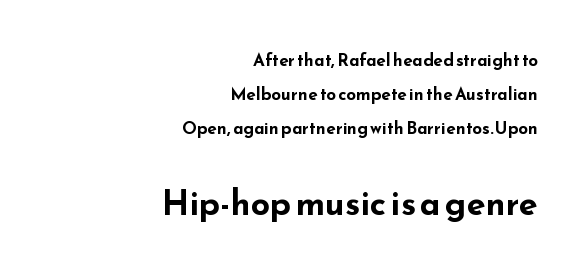
The image shows 34 px bold, wide sans-serif type, upright; set right-aligned, loose line spacing (2.01x), normal letter spacing, not underlined; the second (bottom) block is 2.0x larger; low stroke contrast and a small x-height.
